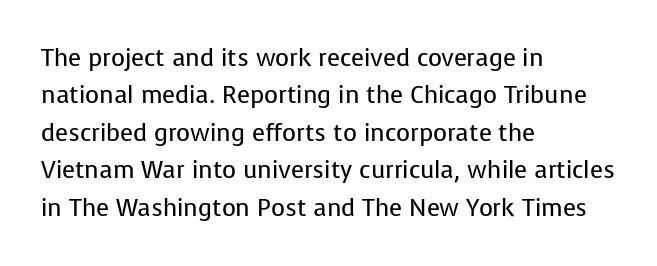
{"italic": "no", "bold": "no", "underline": "no", "align": "left", "line_spacing": "normal", "line_spacing_ratio": 1.56, "letter_spacing": "normal", "letter_spacing_em": 0.0, "glyph_px": 24}
